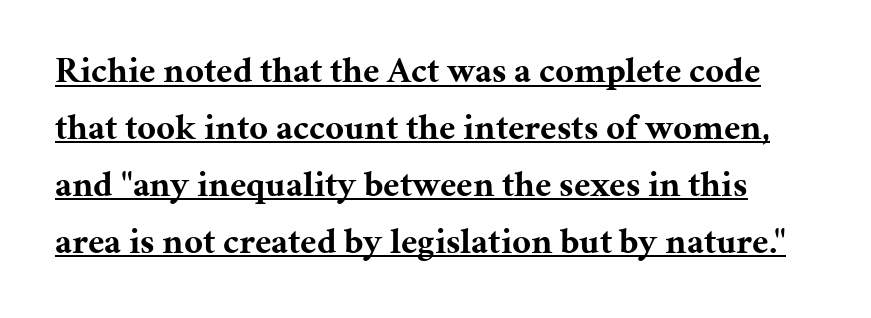
{"serif": "yes", "italic": "no", "bold": "yes", "weight": "bold", "width": "normal", "stroke_contrast": "medium", "x_height": "medium", "monospaced": "no", "underline": "yes", "line_spacing": "normal", "line_spacing_ratio": 1.58, "letter_spacing": "normal", "letter_spacing_em": 0.0, "glyph_px": 36}
